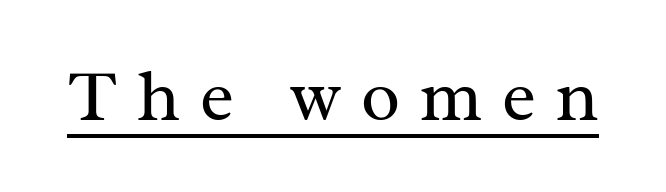
Q: Is the text bold? A: No.
Q: Is the text italic (slanted)? A: No, it is upright.
Q: Is the typeface a serif or a sans-serif typeface? A: Serif.
Q: Is the text underlined? A: Yes.
Q: Is the spacing between letters normal or unusually wide? A: Unusually wide.
Q: Width (condensed, normal, or wide)? A: Normal.
Q: Stroke contrast? A: Medium.
Q: x-height? A: Medium.
Q: Monospaced? A: No.
